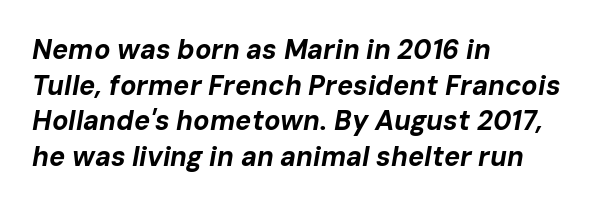
{"italic": "yes", "lean": "right", "slant_degrees": 10, "bold": "yes", "underline": "no", "align": "left", "line_spacing": "normal", "line_spacing_ratio": 1.32, "letter_spacing": "normal", "letter_spacing_em": 0.0, "glyph_px": 27}
